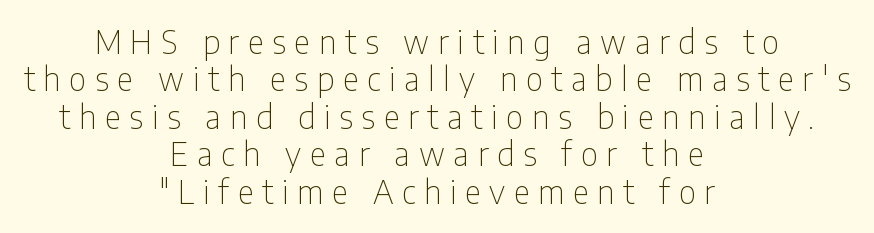
{"serif": "no", "italic": "no", "bold": "no", "weight": "thin", "width": "condensed", "stroke_contrast": "low", "x_height": "medium", "monospaced": "no", "underline": "no", "align": "center", "line_spacing_ratio": 1.17, "letter_spacing": "wide", "letter_spacing_em": 0.27, "glyph_px": 32}
